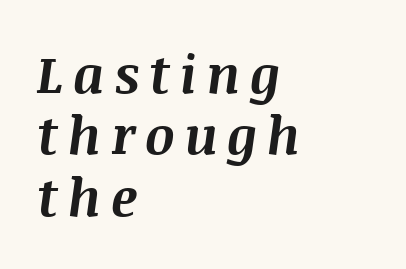
The image shows 52 px bold type, italic (leaning right); set left-aligned, line spacing 1.18x, not underlined; medium stroke contrast and a large x-height.
